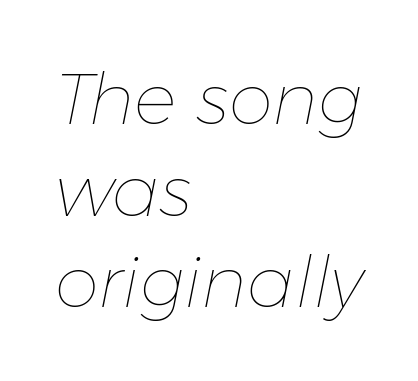
{"italic": "yes", "lean": "right", "slant_degrees": 11, "bold": "no", "weight": "thin", "width": "normal", "stroke_contrast": "low", "x_height": "medium", "monospaced": "no", "underline": "no", "align": "left", "line_spacing": "normal", "line_spacing_ratio": 1.29, "letter_spacing": "normal", "letter_spacing_em": 0.0, "glyph_px": 71}
